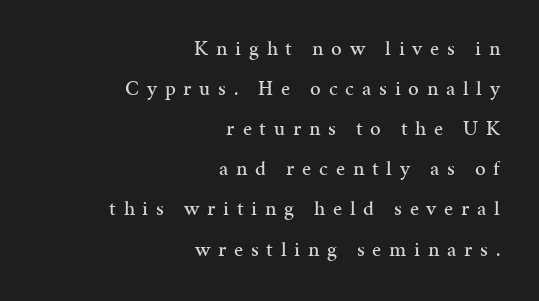
Q: Is the text italic (slanted)? A: No, it is upright.
Q: Is the text underlined? A: No.
Q: How is the paragraph aligned? A: Right-aligned.
Q: Is the spacing between letters normal or unusually wide? A: Unusually wide.
Q: Is the spacing between lines tight, normal or loose? A: Loose.
